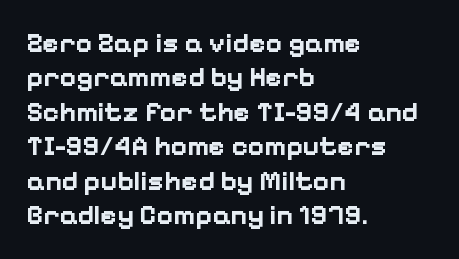
The image shows 28 px bold sans-serif type, upright; set left-aligned, line spacing 1.23x, normal letter spacing, not underlined; low stroke contrast and a medium x-height.
